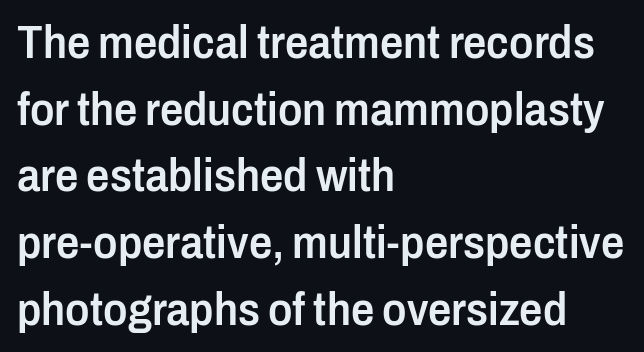
The area under the type is left untouched. Italic: no, the glyphs are upright roman. The passage shown stacks its lines at a standard gap. Between one letter and the next there's only the usual sliver of space. In terms of letterform style, serifs are entirely absent.
